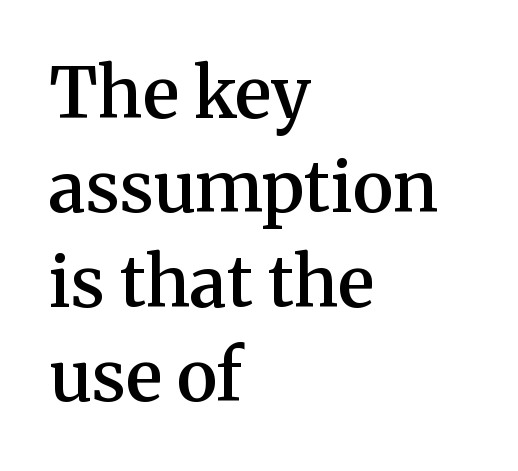
{"serif": "yes", "italic": "no", "bold": "semi", "weight": "semibold", "width": "normal", "stroke_contrast": "medium", "x_height": "medium", "monospaced": "no", "underline": "no", "align": "left", "line_spacing": "normal", "line_spacing_ratio": 1.35, "letter_spacing": "normal", "letter_spacing_em": 0.0, "glyph_px": 70}
